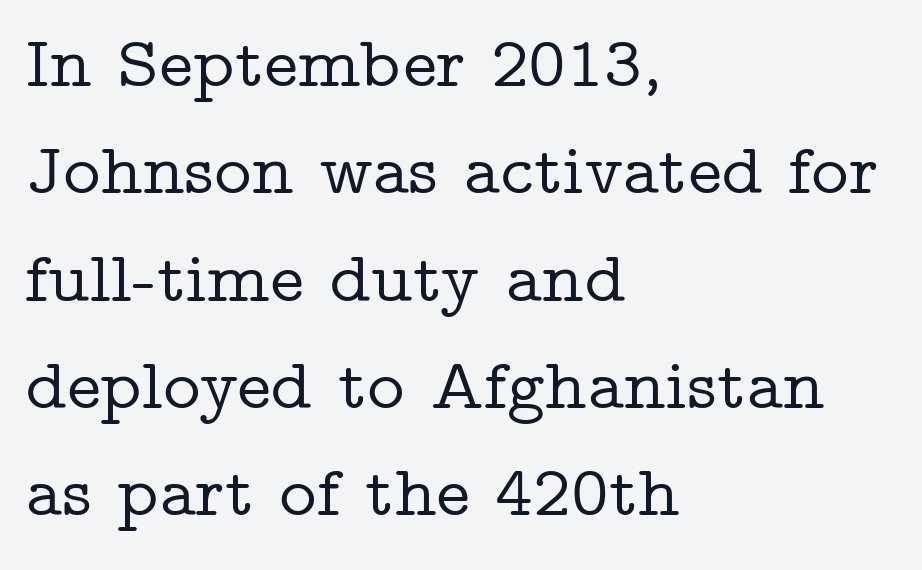
{"serif": "yes", "italic": "no", "width": "wide", "stroke_contrast": "low", "x_height": "medium", "monospaced": "no", "underline": "no", "align": "left", "line_spacing": "normal", "line_spacing_ratio": 1.49, "letter_spacing": "normal", "letter_spacing_em": 0.0, "glyph_px": 72}
